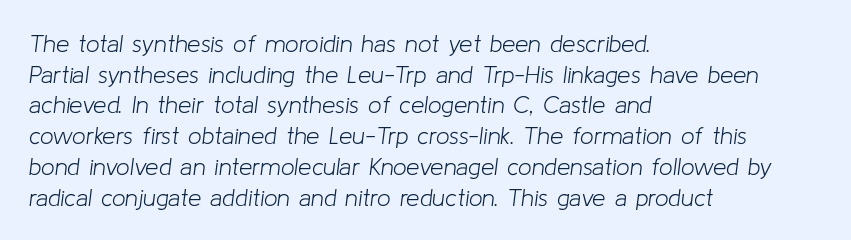
{"italic": "yes", "lean": "right", "slant_degrees": 8, "bold": "no", "underline": "no", "align": "left", "line_spacing": "normal", "line_spacing_ratio": 1.28, "letter_spacing": "normal", "letter_spacing_em": 0.0, "glyph_px": 24}
